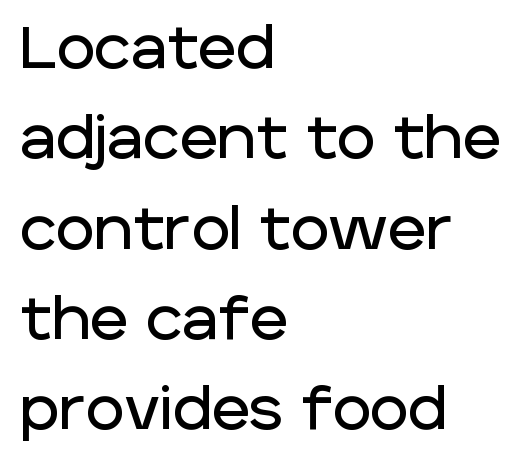
The image shows 59 px sans-serif type, upright; set left-aligned, normal line spacing (1.53x), normal letter spacing, not underlined; low stroke contrast and a large x-height.
